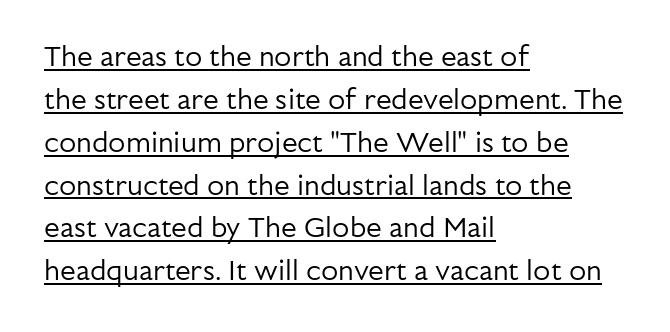
Q: Is the text bold? A: No.
Q: Is the text italic (slanted)? A: No, it is upright.
Q: Is the typeface a serif or a sans-serif typeface? A: Sans-serif.
Q: Is the text underlined? A: Yes.
Q: How is the paragraph aligned? A: Left-aligned.
Q: Is the spacing between letters normal or unusually wide? A: Normal.
Q: Is the spacing between lines tight, normal or loose? A: Normal.
Q: Width (condensed, normal, or wide)? A: Normal.
Q: Stroke contrast? A: Low.
Q: x-height? A: Medium.
Q: Monospaced? A: No.
